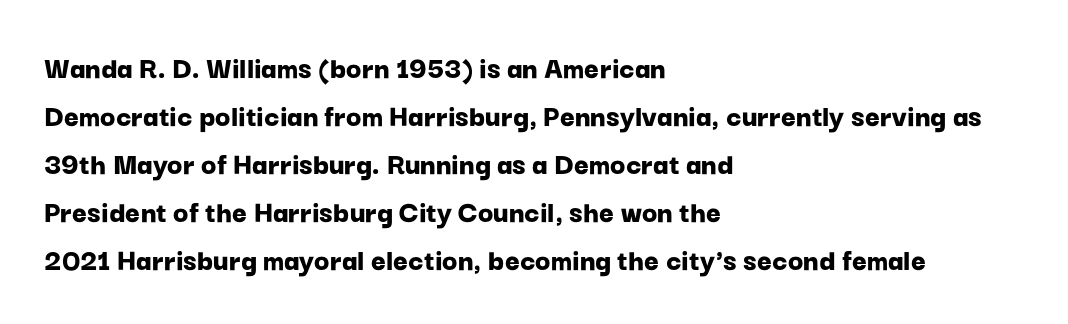
It's the straight-up-and-down kind of type. Tracking value appears to be zero — textbook default spacing. Regarding leading, the lines here are spaced in the standard way. The string is rendered with underlining switched off.
